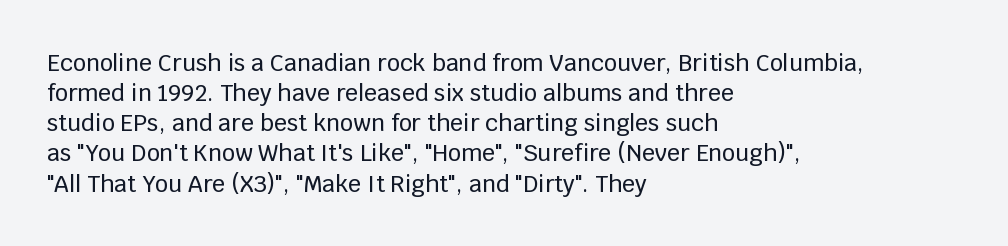
{"italic": "no", "underline": "no", "align": "left", "line_spacing": "normal", "line_spacing_ratio": 1.31, "letter_spacing": "normal", "letter_spacing_em": 0.0, "glyph_px": 23}
